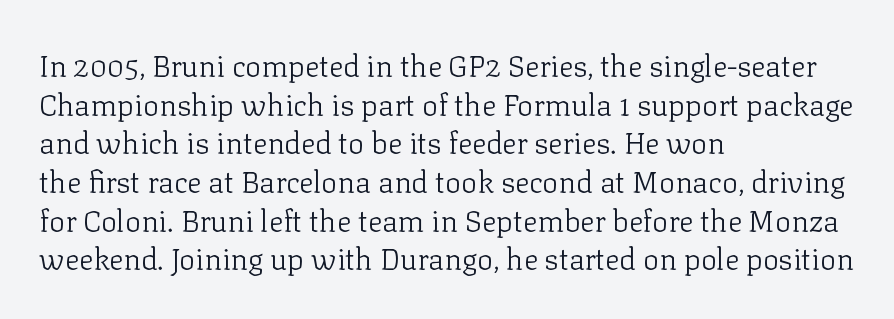
Q: Is the text bold? A: No.
Q: Is the text italic (slanted)? A: No, it is upright.
Q: Is the typeface a serif or a sans-serif typeface? A: Serif.
Q: Is the text underlined? A: No.
Q: How is the paragraph aligned? A: Left-aligned.
Q: Is the spacing between letters normal or unusually wide? A: Normal.
Q: Is the spacing between lines tight, normal or loose? A: Normal.
Q: Width (condensed, normal, or wide)? A: Normal.
Q: Stroke contrast? A: Low.
Q: x-height? A: Medium.
Q: Monospaced? A: No.
